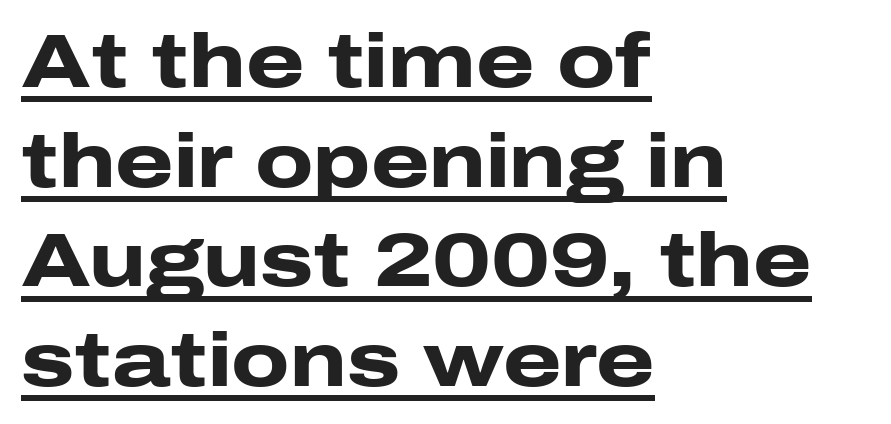
The image shows 75 px heavy, wide sans-serif type, upright; set left-aligned, normal line spacing (1.33x), normal letter spacing, underlined; low stroke contrast and a medium x-height.
